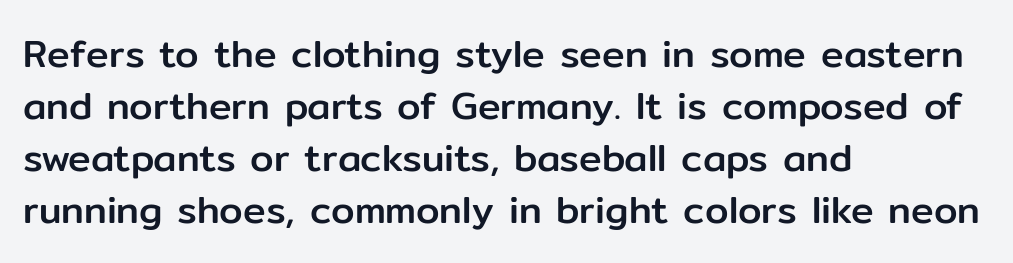
These lines sit exactly where default settings would place them. No feet cap the strokes, marking this as sans-serif type. Is there any slant? The stems are plumb. Think of a printed novel: that variable character pitch is what you see here. Students, note that the glyphs here touch the page at normal intervals. All the whitespace from short lines collects on the right.
